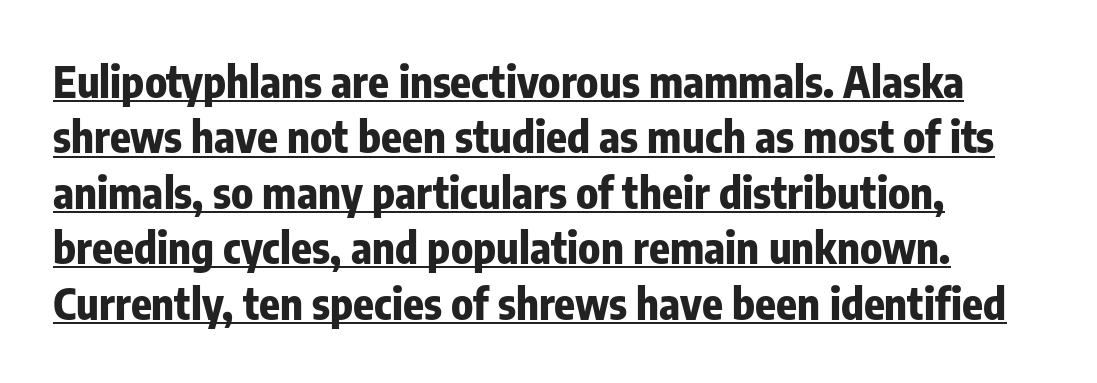
This sample uses plain, unmodified letter spacing. This sample has the flowing, uneven cadence of proportional lettering. Unlike italic type, these characters show no tilt at all. Set as a true bold cut, around the 700 mark. Is the block centered? No — it sits flush against the left margin. A typographer would call this underscored text.
